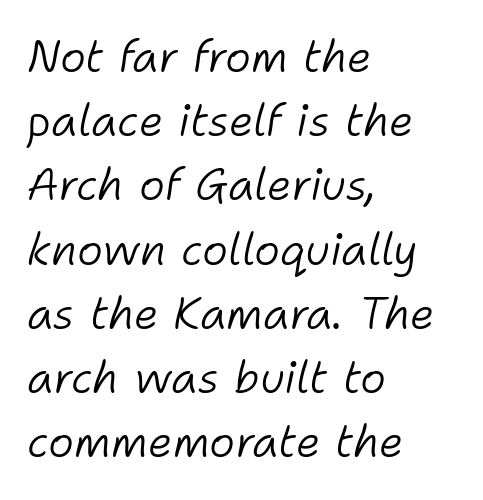
The image shows 44 px light type, italic (leaning right); set left-aligned, normal line spacing (1.46x), normal letter spacing, not underlined; low stroke contrast and a medium x-height.
